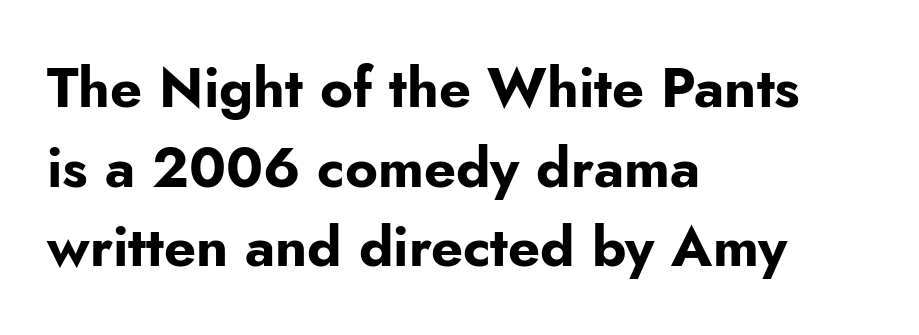
The image shows 56 px bold sans-serif type, upright; set left-aligned, normal line spacing (1.42x), normal letter spacing, not underlined; low stroke contrast and a small x-height.
